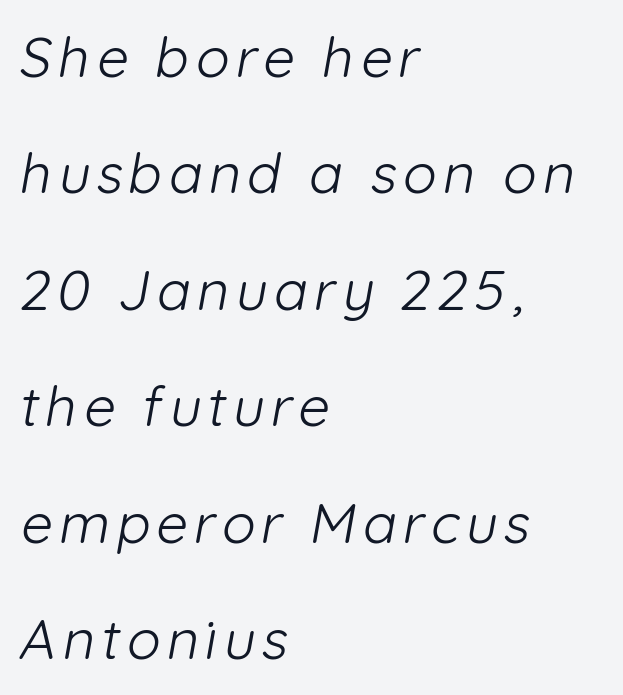
Stems here are at most as thick as an everyday book face. Rule under the text: the space is simply empty. Compared with typical paragraphs, the rows here are farther apart. What kind of face is this? One without serifs — a sans. The paragraph shown leans on its left margin.
